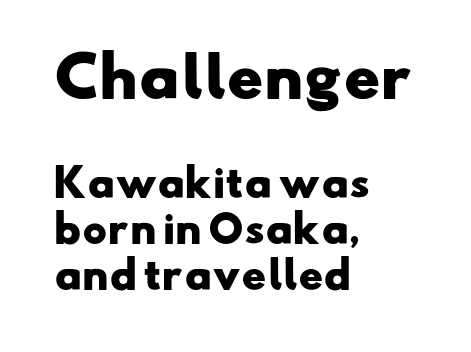
Q: Is the text bold? A: Yes.
Q: Is the typeface a serif or a sans-serif typeface? A: Sans-serif.
Q: Is the text underlined? A: No.
Q: How is the paragraph aligned? A: Left-aligned.
Q: Is the spacing between letters normal or unusually wide? A: Normal.
Q: Is the spacing between lines tight, normal or loose? A: Normal.
Q: Which block of text is set in a larger size, the first (top) or the second (bottom)? A: The first (top) one.
Q: Width (condensed, normal, or wide)? A: Wide.
Q: Stroke contrast? A: Low.
Q: x-height? A: Small.
Q: Monospaced? A: No.
